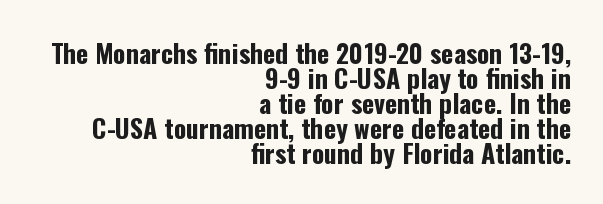
Q: Is the text bold? A: Yes.
Q: Is the text italic (slanted)? A: No, it is upright.
Q: Is the text underlined? A: No.
Q: How is the paragraph aligned? A: Right-aligned.
Q: Is the spacing between letters normal or unusually wide? A: Normal.
Q: Is the spacing between lines tight, normal or loose? A: Tight.
